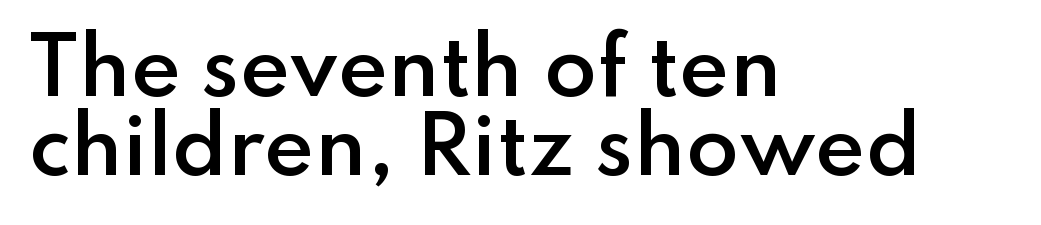
{"serif": "no", "italic": "no", "bold": "semi", "weight": "semibold", "width": "normal", "stroke_contrast": "low", "x_height": "small", "monospaced": "no", "underline": "no", "align": "left", "line_spacing": "tight", "line_spacing_ratio": 1.02, "letter_spacing": "normal", "letter_spacing_em": 0.0, "glyph_px": 77}
